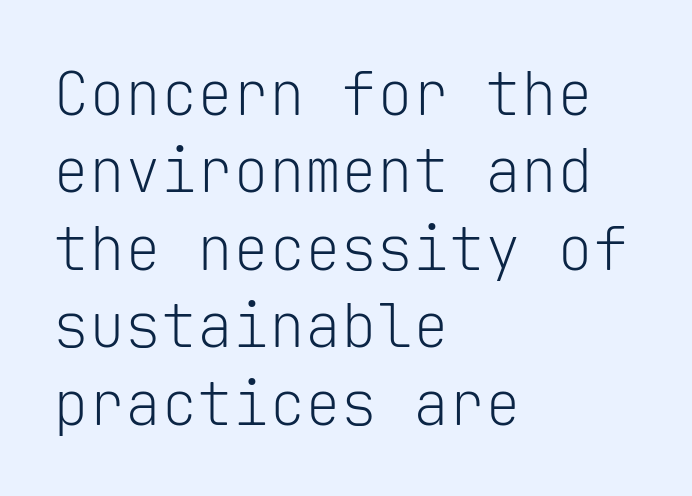
Q: Is the text bold? A: No.
Q: Is the text italic (slanted)? A: No, it is upright.
Q: Is the typeface a serif or a sans-serif typeface? A: Sans-serif.
Q: Is the text underlined? A: No.
Q: How is the paragraph aligned? A: Left-aligned.
Q: Is the spacing between letters normal or unusually wide? A: Normal.
Q: Is the spacing between lines tight, normal or loose? A: Normal.
Q: Width (condensed, normal, or wide)? A: Normal.
Q: Stroke contrast? A: Low.
Q: x-height? A: Medium.
Q: Monospaced? A: Yes.
